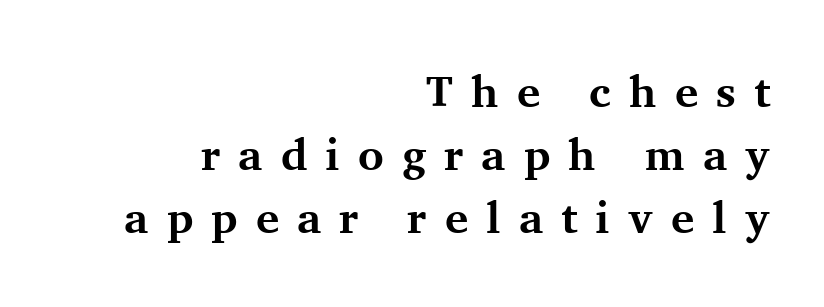
Q: Is the text bold? A: Yes.
Q: Is the text italic (slanted)? A: No, it is upright.
Q: Is the typeface a serif or a sans-serif typeface? A: Serif.
Q: Is the text underlined? A: No.
Q: How is the paragraph aligned? A: Right-aligned.
Q: Is the spacing between letters normal or unusually wide? A: Unusually wide.
Q: Is the spacing between lines tight, normal or loose? A: Normal.
Q: Width (condensed, normal, or wide)? A: Normal.
Q: Stroke contrast? A: Medium.
Q: x-height? A: Medium.
Q: Monospaced? A: No.
